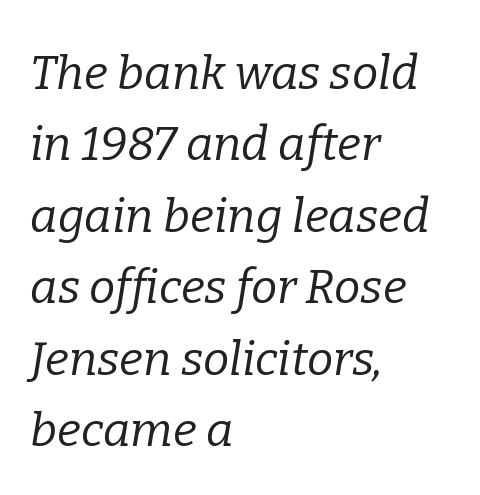
{"serif": "yes", "italic": "yes", "lean": "right", "slant_degrees": 9, "bold": "no", "weight": "regular", "width": "normal", "stroke_contrast": "low", "x_height": "medium", "monospaced": "no", "underline": "no", "align": "left", "line_spacing": "normal", "line_spacing_ratio": 1.52, "letter_spacing": "normal", "letter_spacing_em": 0.0, "glyph_px": 47}
